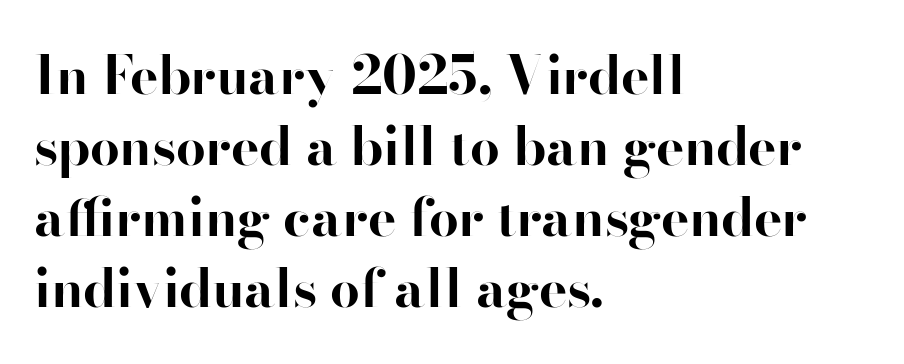
The image shows 53 px bold sans-serif type, upright; set left-aligned, normal line spacing (1.34x), normal letter spacing, not underlined; high stroke contrast and a small x-height.
